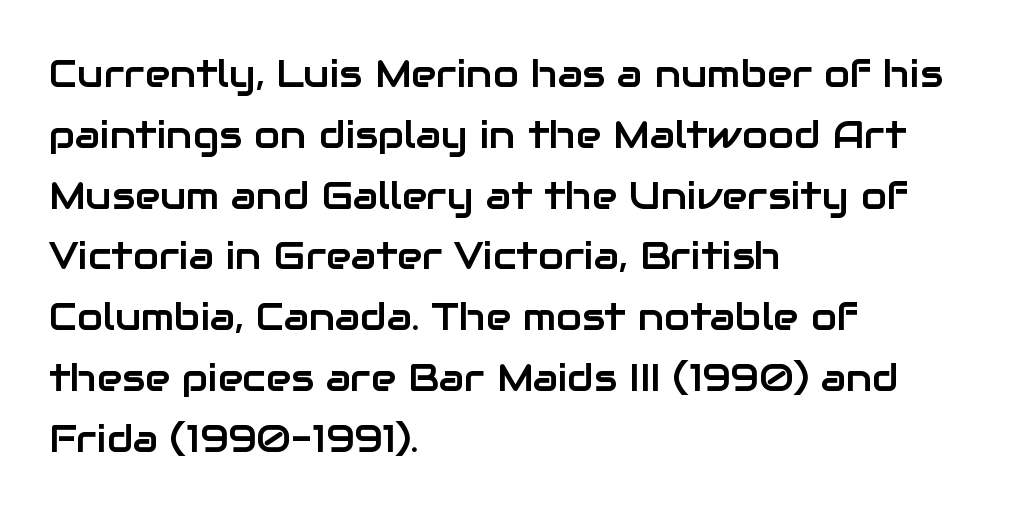
{"serif": "no", "italic": "no", "width": "normal", "stroke_contrast": "low", "x_height": "medium", "monospaced": "no", "underline": "no", "align": "left", "line_spacing": "normal", "line_spacing_ratio": 1.6, "letter_spacing": "normal", "letter_spacing_em": 0.0, "glyph_px": 38}
